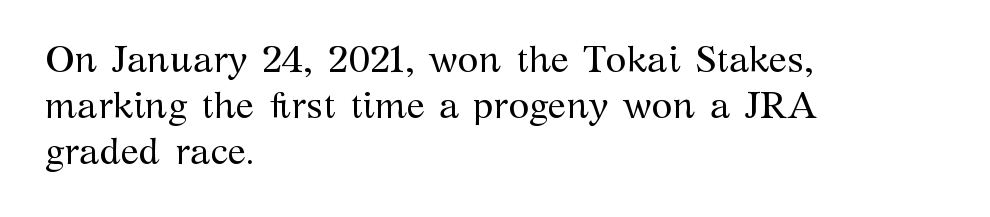
Q: Is the text bold? A: No.
Q: Is the text italic (slanted)? A: No, it is upright.
Q: Is the typeface a serif or a sans-serif typeface? A: Serif.
Q: Is the text underlined? A: No.
Q: How is the paragraph aligned? A: Left-aligned.
Q: Is the spacing between letters normal or unusually wide? A: Normal.
Q: Width (condensed, normal, or wide)? A: Normal.
Q: Stroke contrast? A: Medium.
Q: x-height? A: Medium.
Q: Monospaced? A: No.
